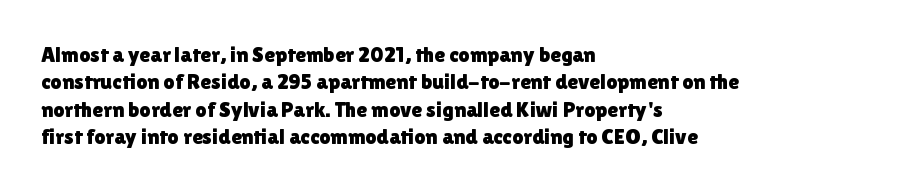
The lines are quadded left. Bare-footed words on every line. Notice how the stems are strictly vertical — no italics here. The gaps between neighbouring characters are ordinary and unremarkable.
